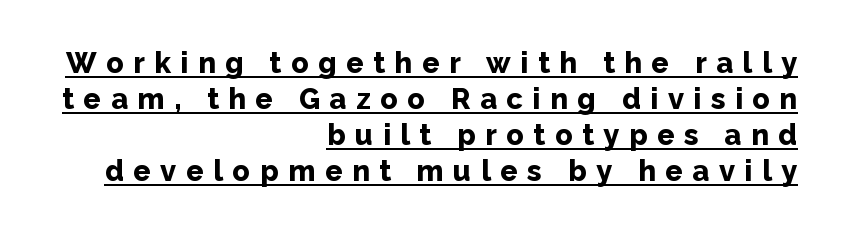
Q: Is the text bold? A: Yes.
Q: Is the text italic (slanted)? A: No, it is upright.
Q: Is the typeface a serif or a sans-serif typeface? A: Sans-serif.
Q: Is the text underlined? A: Yes.
Q: How is the paragraph aligned? A: Right-aligned.
Q: Is the spacing between letters normal or unusually wide? A: Unusually wide.
Q: Width (condensed, normal, or wide)? A: Normal.
Q: Stroke contrast? A: Low.
Q: x-height? A: Medium.
Q: Monospaced? A: No.
